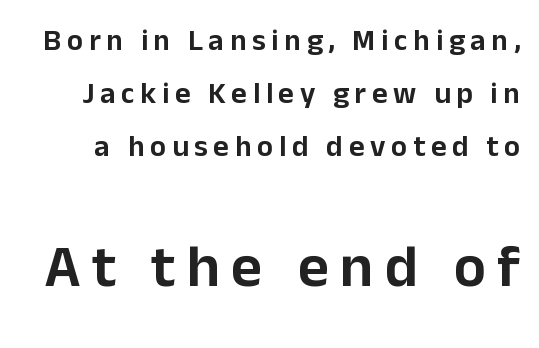
The image shows 60 px sans-serif type, upright; set line spacing 1.76x, not underlined; the second (bottom) block is 2.0x larger; low stroke contrast and a medium x-height.
